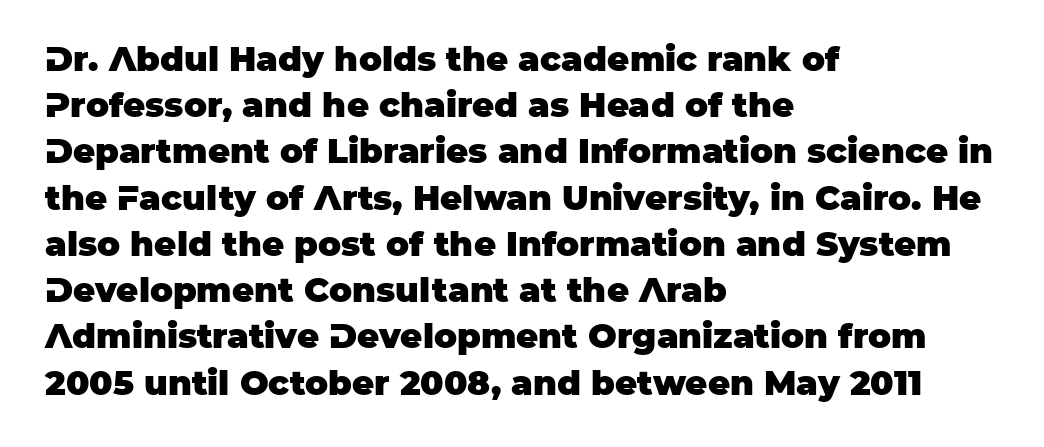
Q: Is the text bold? A: Yes.
Q: Is the text italic (slanted)? A: No, it is upright.
Q: Is the typeface a serif or a sans-serif typeface? A: Sans-serif.
Q: Is the text underlined? A: No.
Q: How is the paragraph aligned? A: Left-aligned.
Q: Is the spacing between letters normal or unusually wide? A: Normal.
Q: Is the spacing between lines tight, normal or loose? A: Normal.
Q: Width (condensed, normal, or wide)? A: Normal.
Q: Stroke contrast? A: Low.
Q: x-height? A: Large.
Q: Monospaced? A: No.
